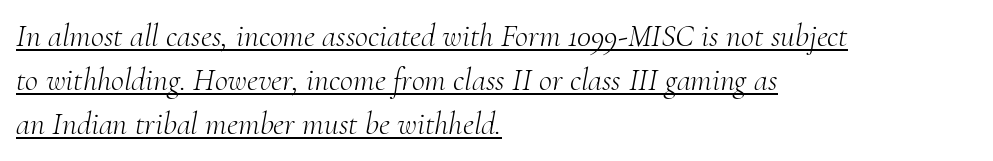
This sample carries an underscore along the baseline area. Do the characters align in a grid? No, the font is proportional. Reading down the column, the eye jumps a familiar distance to each next line. Compared with typical body copy, the letter spacing here is the same. Weight: not bold — regular or lighter. Typographically, this falls in the serif category.
